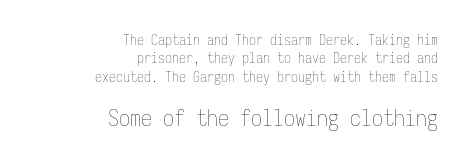
{"italic": "no", "bold": "no", "underline": "no", "align": "right", "line_spacing": "normal", "line_spacing_ratio": 1.31, "letter_spacing": "normal", "letter_spacing_em": 0.0, "larger_block": "second", "size_ratio": 1.57, "glyph_px": 22}
